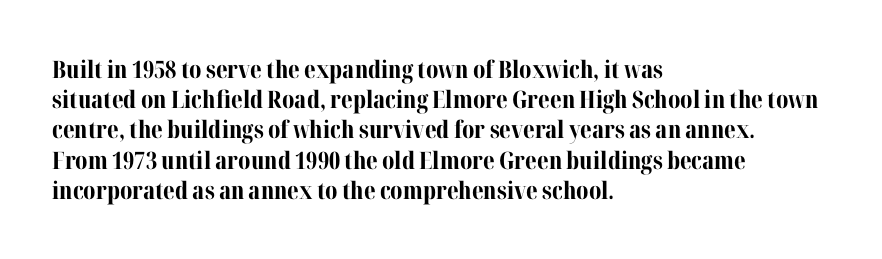
Q: Is the text bold? A: Yes.
Q: Is the text italic (slanted)? A: No, it is upright.
Q: Is the text underlined? A: No.
Q: How is the paragraph aligned? A: Left-aligned.
Q: Is the spacing between letters normal or unusually wide? A: Normal.
Q: Is the spacing between lines tight, normal or loose? A: Normal.
